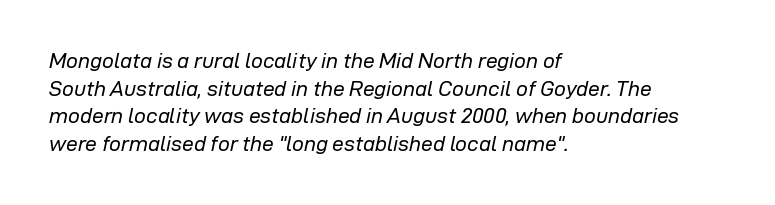
{"italic": "yes", "lean": "right", "slant_degrees": 12, "bold": "no", "underline": "no", "align": "left", "line_spacing": "normal", "line_spacing_ratio": 1.32, "letter_spacing": "normal", "letter_spacing_em": 0.0, "glyph_px": 21}
